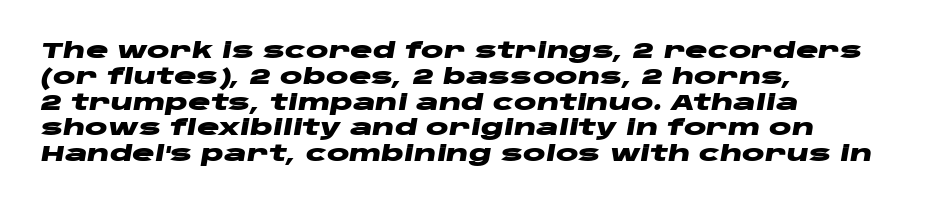
Q: Is the text bold? A: Yes.
Q: Is the text italic (slanted)? A: Yes, it leans right by about 10 degrees.
Q: Is the text underlined? A: No.
Q: How is the paragraph aligned? A: Left-aligned.
Q: Is the spacing between letters normal or unusually wide? A: Normal.
